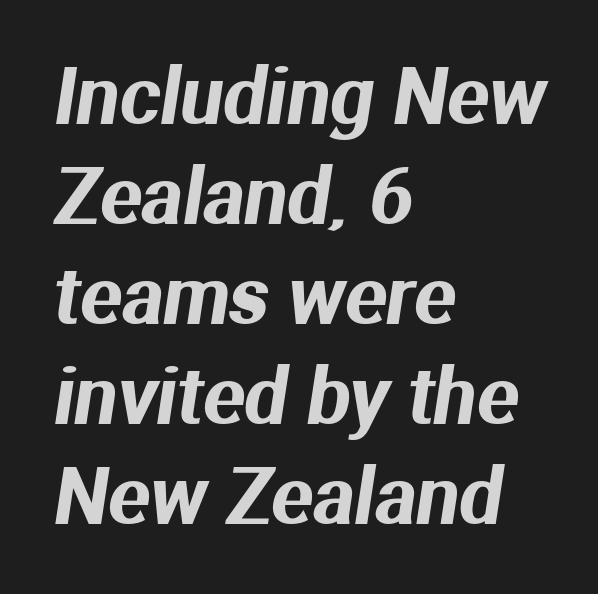
{"serif": "no", "width": "normal", "stroke_contrast": "medium", "x_height": "medium", "monospaced": "no", "underline": "no", "align": "left", "line_spacing": "normal", "line_spacing_ratio": 1.3, "letter_spacing": "normal", "letter_spacing_em": 0.0, "glyph_px": 77}
